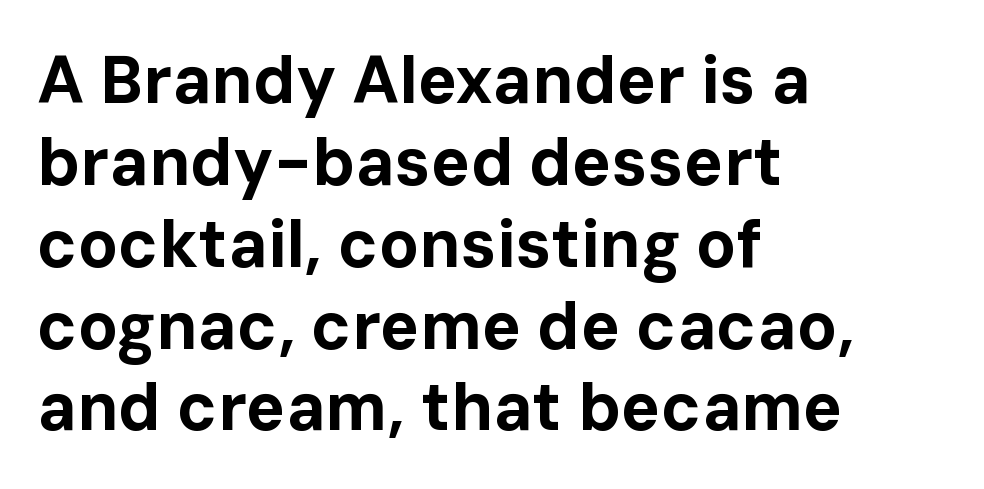
These lines are rendered in a variable-pitch font. The font is running at its bold setting. Each word holds together tightly as a unit, with standard inter-letter gaps. Casual observation: everything's shoved over to the left.
